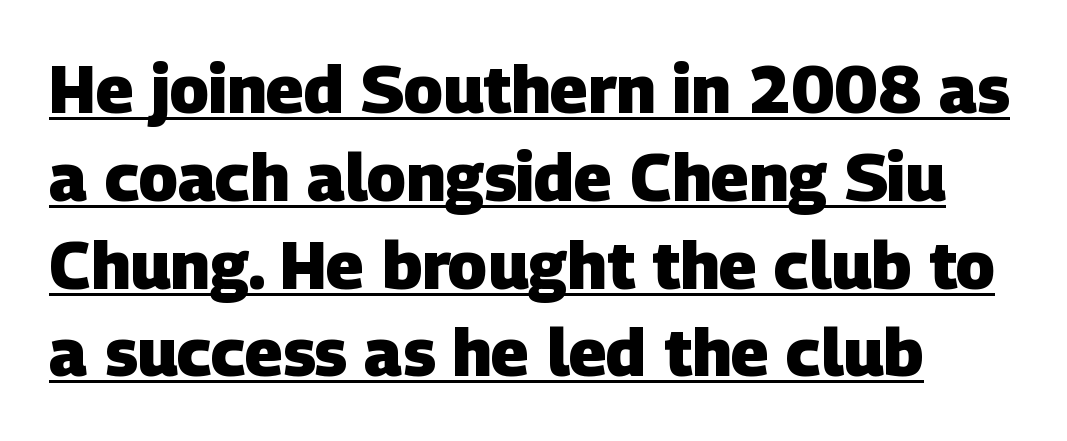
{"serif": "no", "bold": "yes", "weight": "heavy", "width": "normal", "stroke_contrast": "low", "x_height": "large", "monospaced": "no", "underline": "yes", "line_spacing": "normal", "line_spacing_ratio": 1.33, "letter_spacing": "normal", "letter_spacing_em": 0.0, "glyph_px": 66}
